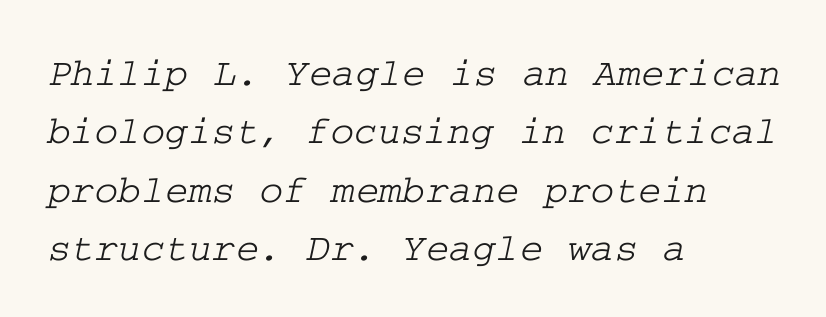
I'd call this a serif setting — the letters wear small feet. All the whitespace from short lines collects on the right. Clear beneath every line of the passage. The line texture is even and compact thanks to regular tracking. Leading: standard.
